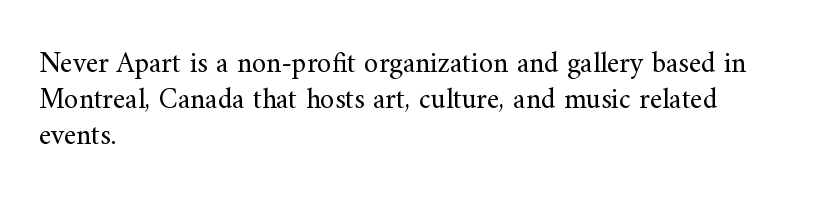
Q: Is the text bold? A: No.
Q: Is the text italic (slanted)? A: No, it is upright.
Q: Is the typeface a serif or a sans-serif typeface? A: Serif.
Q: Is the text underlined? A: No.
Q: How is the paragraph aligned? A: Left-aligned.
Q: Is the spacing between letters normal or unusually wide? A: Normal.
Q: Is the spacing between lines tight, normal or loose? A: Normal.
Q: Width (condensed, normal, or wide)? A: Normal.
Q: Stroke contrast? A: Medium.
Q: x-height? A: Small.
Q: Monospaced? A: No.
